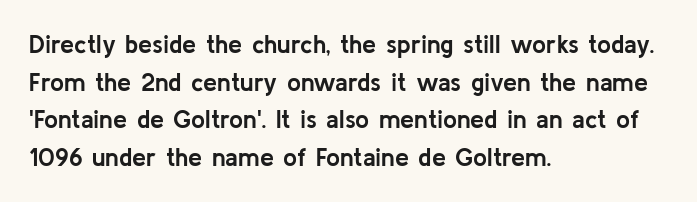
Q: Is the text bold? A: Yes.
Q: Is the text italic (slanted)? A: No, it is upright.
Q: Is the text underlined? A: No.
Q: How is the paragraph aligned? A: Left-aligned.
Q: Is the spacing between letters normal or unusually wide? A: Normal.
Q: Is the spacing between lines tight, normal or loose? A: Normal.
